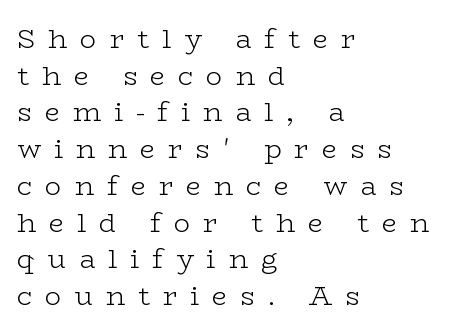
{"italic": "no", "bold": "no", "underline": "no", "align": "left", "line_spacing": "normal", "line_spacing_ratio": 1.36, "letter_spacing": "wide", "letter_spacing_em": 0.48, "glyph_px": 27}
